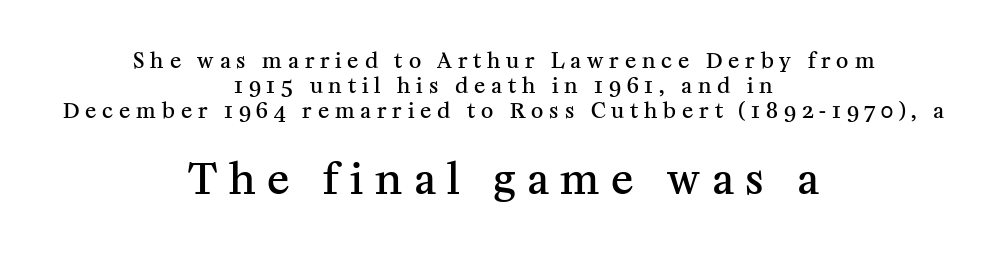
The image shows 42 px semibold serif type, upright; set centered, line spacing 1.19x, unusually wide letter spacing (+0.28 em), not underlined; the second (bottom) block is 2.0x larger; medium stroke contrast and a medium x-height.
